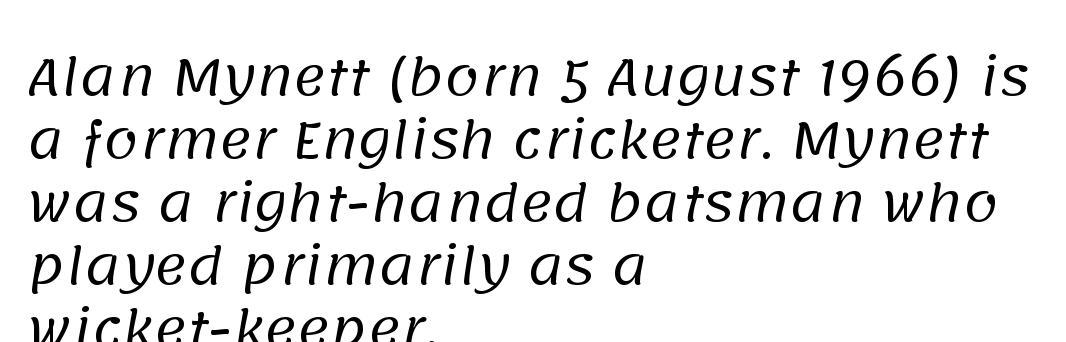
No extra tracking has been applied to these lines. Proportional: the letters do not fall into vertical columns. Interline gaps are of average width in this sample. The letters look calm and open, with moderate or lighter stems.
